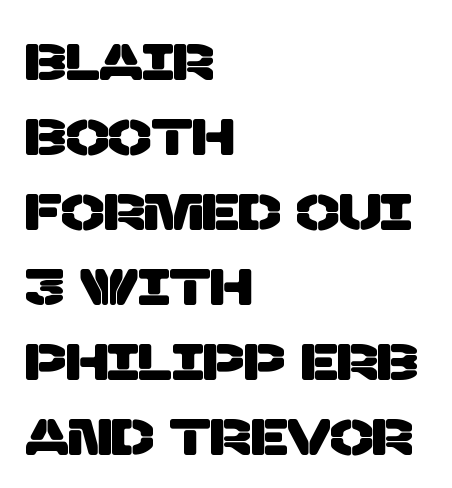
The image shows 51 px sans-serif type; set left-aligned, normal line spacing (1.47x), normal letter spacing, not underlined; low stroke contrast and a large x-height.
